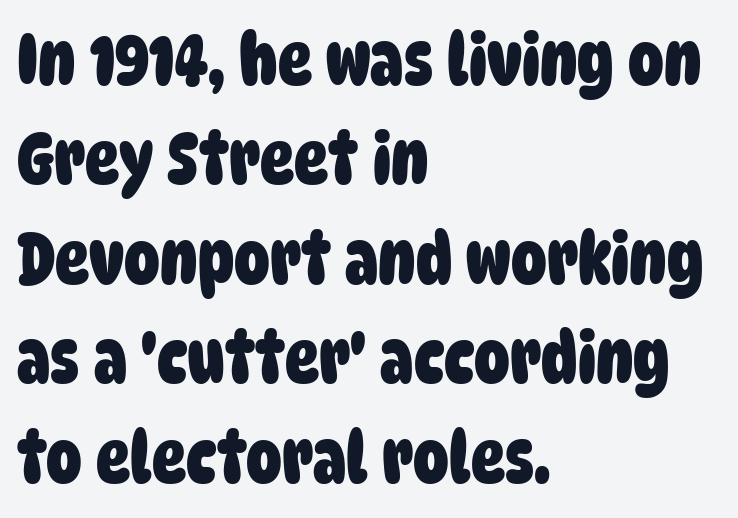
{"serif": "no", "bold": "yes", "weight": "heavy", "width": "condensed", "stroke_contrast": "low", "x_height": "large", "monospaced": "no", "underline": "no", "align": "left", "line_spacing": "normal", "line_spacing_ratio": 1.4, "letter_spacing": "normal", "letter_spacing_em": 0.0, "glyph_px": 71}
